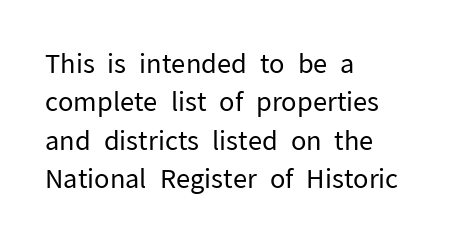
Q: Is the text bold? A: No.
Q: Is the text italic (slanted)? A: No, it is upright.
Q: Is the text underlined? A: No.
Q: How is the paragraph aligned? A: Left-aligned.
Q: Is the spacing between letters normal or unusually wide? A: Normal.
Q: Is the spacing between lines tight, normal or loose? A: Normal.
